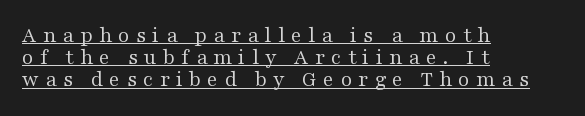
The image shows 22 px text type, upright; set left-aligned, tight line spacing (1.01x), unusually wide letter spacing (+0.28 em), underlined.
